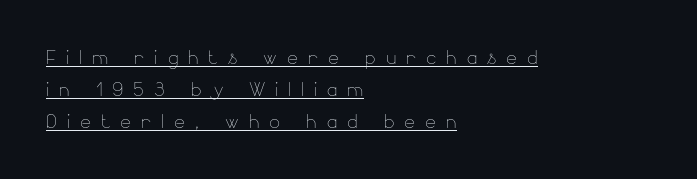
Ordinary non-slanted type is in use. Tracking here is generous; glyphs stand well apart from one another. In designer terms, the underline attribute is active on this setting. Ink coverage per letter is moderate at most.
